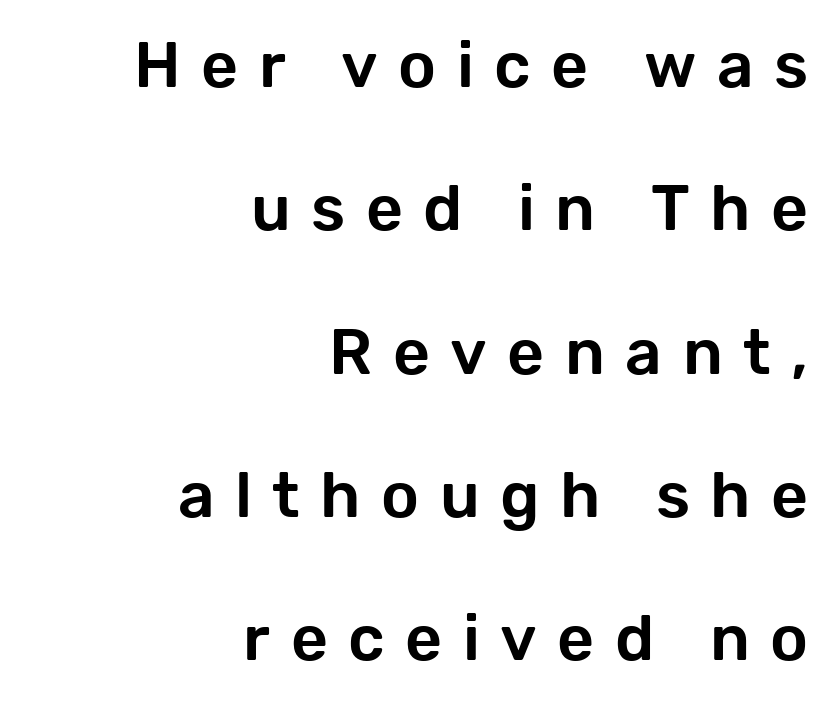
The image shows 64 px sans-serif type, upright; set right-aligned, loose line spacing (2.24x), unusually wide letter spacing (+0.32 em), not underlined; low stroke contrast and a medium x-height.
